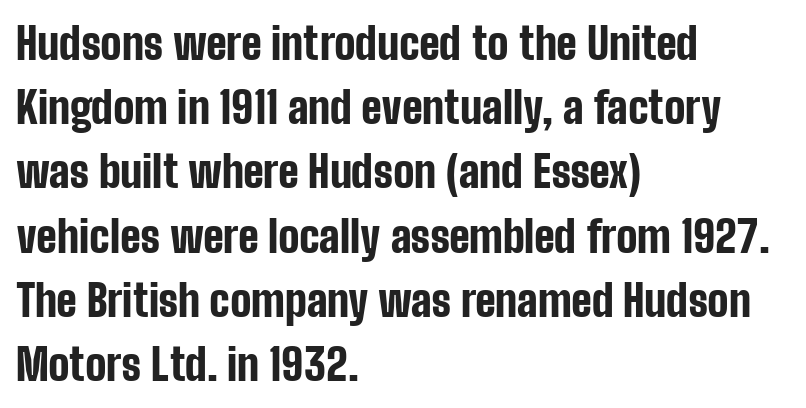
The image shows 44 px bold, condensed sans-serif type, upright; set left-aligned, normal line spacing (1.46x), normal letter spacing, not underlined; low stroke contrast and a medium x-height.
